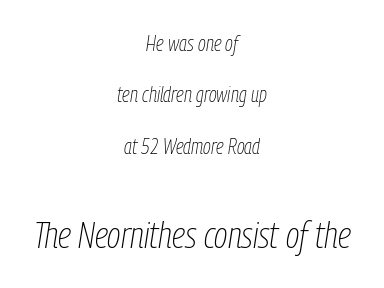
Descenders hang freely into open space. The passage is arranged like a title page — every line centered. This sample uses plain, unmodified letter spacing. This sample has the flowing, uneven cadence of proportional lettering.
